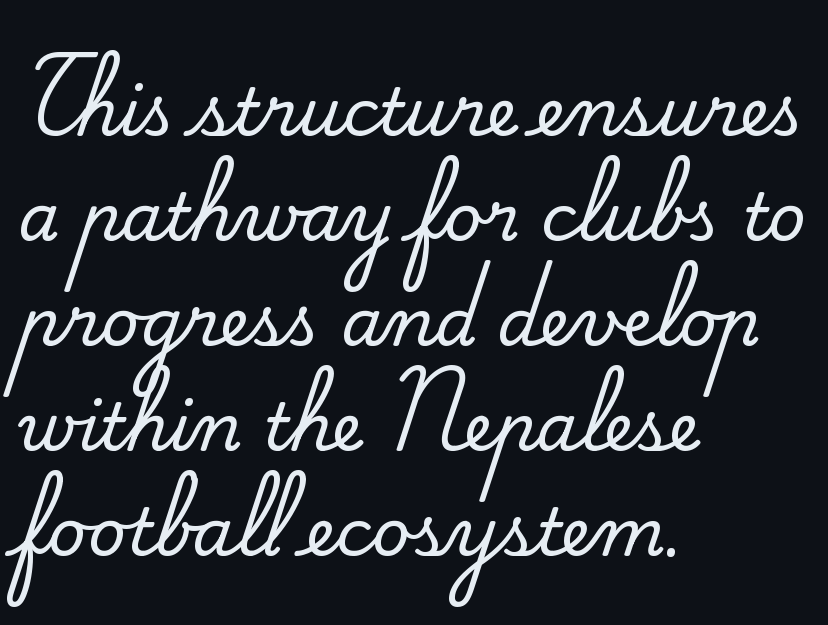
Unlike a clean sans, this face finishes its strokes with serifs. Horizontally, the lines are justified to the leading edge only. The rendering uses natural spacing where letterforms have individual widths. Honestly, the letter spacing is just normal — you wouldn't notice it. The line-height multiplier appears to be the usual default.
